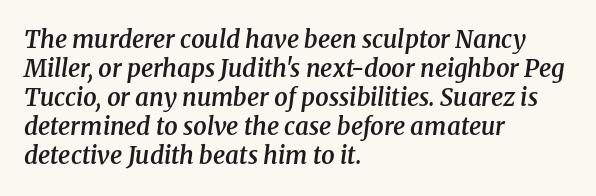
Is the block centered? No — it sits flush against the left margin. Standard letterfit; no display-style spreading of the glyphs. Strokes here are thickened, but only to semibold level. Plain, unruled lines of type. You can tell it's italic because the verticals aren't actually vertical.
